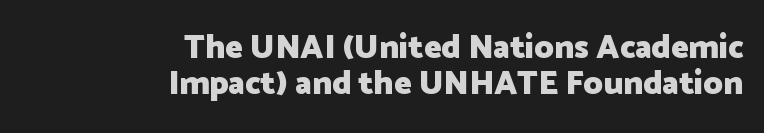
{"serif": "no", "italic": "no", "bold": "yes", "weight": "heavy", "width": "normal", "stroke_contrast": "low", "x_height": "medium", "monospaced": "no", "underline": "no", "align": "right", "line_spacing": "tight", "line_spacing_ratio": 1.09, "letter_spacing": "normal", "letter_spacing_em": 0.0, "glyph_px": 33}
